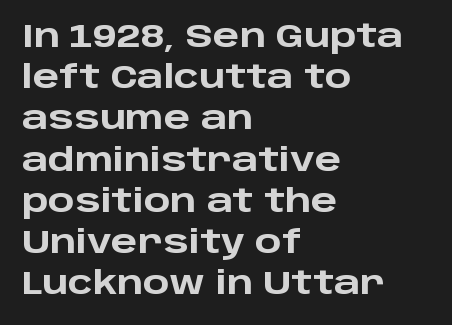
Q: Is the text bold? A: Yes.
Q: Is the text italic (slanted)? A: No, it is upright.
Q: Is the typeface a serif or a sans-serif typeface? A: Sans-serif.
Q: Is the text underlined? A: No.
Q: How is the paragraph aligned? A: Left-aligned.
Q: Is the spacing between letters normal or unusually wide? A: Normal.
Q: Is the spacing between lines tight, normal or loose? A: Normal.
Q: Width (condensed, normal, or wide)? A: Wide.
Q: Stroke contrast? A: Low.
Q: x-height? A: Large.
Q: Monospaced? A: No.
